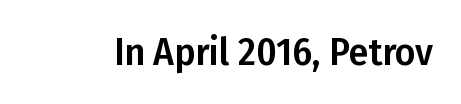
{"serif": "no", "italic": "no", "width": "condensed", "stroke_contrast": "low", "x_height": "medium", "monospaced": "no", "underline": "no", "letter_spacing": "normal", "letter_spacing_em": 0.0, "glyph_px": 39}
